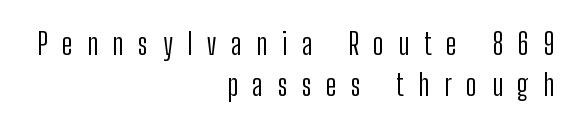
Q: Is the text bold? A: No.
Q: Is the text italic (slanted)? A: No, it is upright.
Q: Is the typeface a serif or a sans-serif typeface? A: Sans-serif.
Q: Is the text underlined? A: No.
Q: How is the paragraph aligned? A: Right-aligned.
Q: Is the spacing between letters normal or unusually wide? A: Unusually wide.
Q: Is the spacing between lines tight, normal or loose? A: Normal.
Q: Width (condensed, normal, or wide)? A: Condensed.
Q: Stroke contrast? A: Low.
Q: x-height? A: Medium.
Q: Monospaced? A: No.
